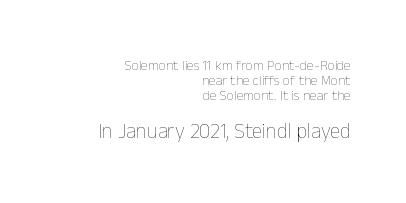
Reading down the block, your eye finds every line finishing at a fixed right position. These glyphs show unthickened strokes, regular width or finer. The rendering enlarges the type as you move from the upper chunk to the lower. Unlike italic type, these characters show no tilt at all. Tightly led — the rows are bunched.
